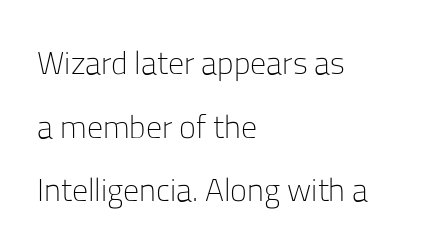
{"serif": "no", "italic": "no", "bold": "no", "weight": "light", "width": "normal", "stroke_contrast": "low", "x_height": "medium", "monospaced": "no", "underline": "no", "align": "left", "line_spacing": "loose", "line_spacing_ratio": 1.99, "letter_spacing": "normal", "letter_spacing_em": 0.0, "glyph_px": 32}
